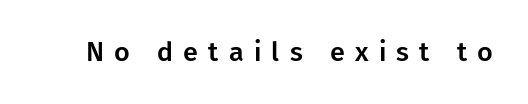
Q: Is the text italic (slanted)? A: No, it is upright.
Q: Is the text underlined? A: No.
Q: Is the spacing between letters normal or unusually wide? A: Unusually wide.
